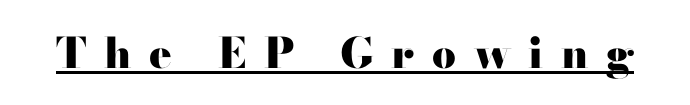
Nope, not italic — everything's standing straight. The characters look thick and weighty, a clear bold. Between one letter and the next there's a generous, obvious gap. The specimen includes a rule beneath the text block's lines. The designer went with a serif here, giving each stem small feet. This sample has the flowing, uneven cadence of proportional lettering.
